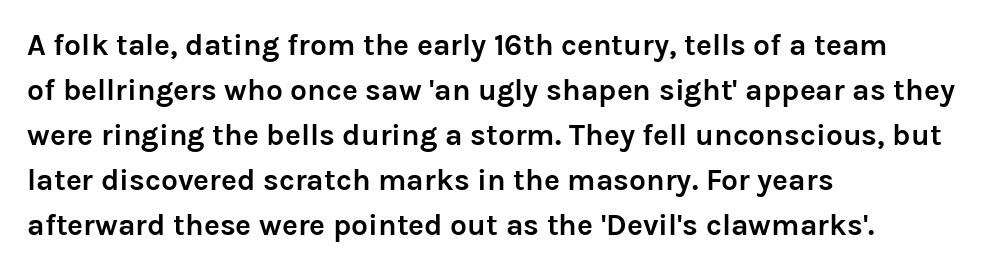
{"serif": "no", "italic": "no", "bold": "yes", "weight": "semibold", "width": "normal", "stroke_contrast": "low", "x_height": "medium", "monospaced": "no", "underline": "no", "align": "left", "line_spacing": "normal", "line_spacing_ratio": 1.5, "letter_spacing": "normal", "letter_spacing_em": 0.0, "glyph_px": 30}
